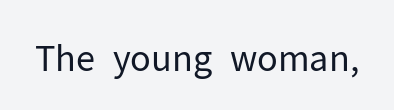
The image shows 35 px regular-weight sans-serif type, upright; set normal letter spacing, not underlined; low stroke contrast and a medium x-height.
